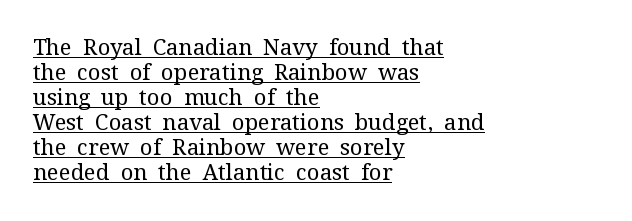
Q: Is the text bold? A: No.
Q: Is the text italic (slanted)? A: No, it is upright.
Q: Is the text underlined? A: Yes.
Q: How is the paragraph aligned? A: Left-aligned.
Q: Is the spacing between letters normal or unusually wide? A: Normal.
Q: Is the spacing between lines tight, normal or loose? A: Tight.
